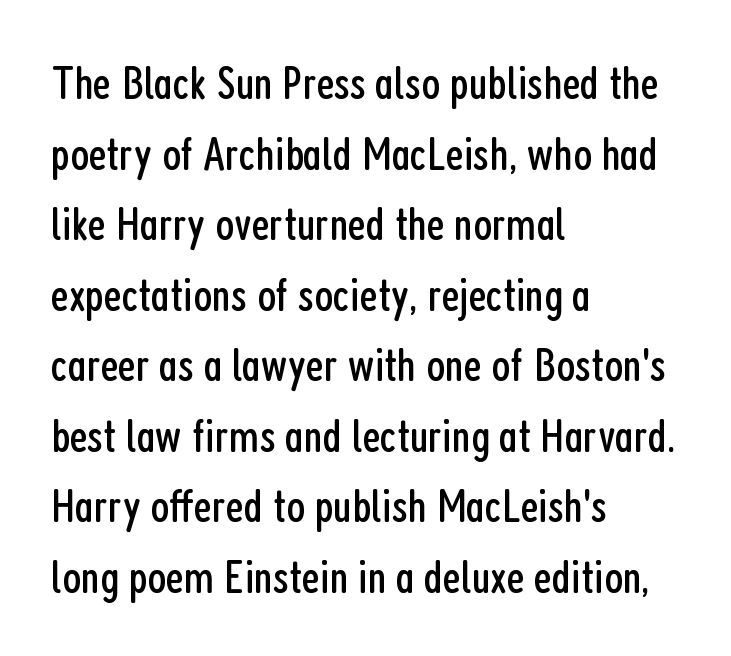
{"serif": "no", "italic": "no", "bold": "no", "weight": "regular", "width": "condensed", "stroke_contrast": "low", "x_height": "medium", "monospaced": "no", "underline": "no", "align": "left", "line_spacing": "normal", "line_spacing_ratio": 1.44, "letter_spacing": "normal", "letter_spacing_em": 0.0, "glyph_px": 49}
